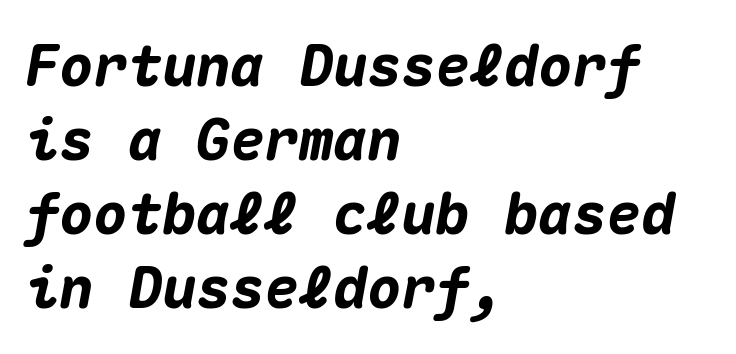
Q: Is the text bold? A: Yes.
Q: Is the text italic (slanted)? A: Yes, it leans right by about 10 degrees.
Q: Is the text underlined? A: No.
Q: How is the paragraph aligned? A: Left-aligned.
Q: Is the spacing between letters normal or unusually wide? A: Normal.
Q: Is the spacing between lines tight, normal or loose? A: Normal.
Q: Width (condensed, normal, or wide)? A: Normal.
Q: Stroke contrast? A: Medium.
Q: x-height? A: Medium.
Q: Monospaced? A: Yes.
